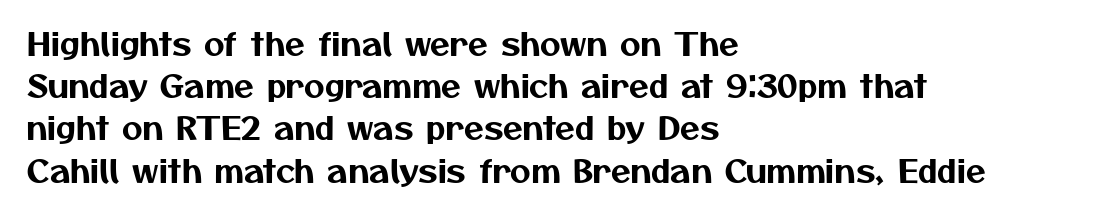
Layout note: lines flush left. The gap between lines stays unmarked. Classification — sans serif. How would I describe the line gaps? Plain and ordinary.
